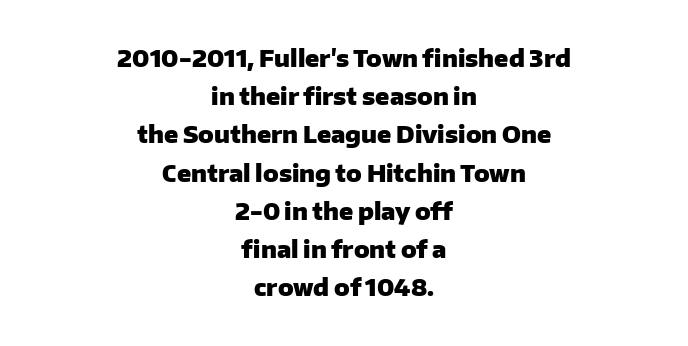
Q: Is the text bold? A: Yes.
Q: Is the text italic (slanted)? A: No, it is upright.
Q: Is the text underlined? A: No.
Q: How is the paragraph aligned? A: Centered.
Q: Is the spacing between letters normal or unusually wide? A: Normal.
Q: Is the spacing between lines tight, normal or loose? A: Normal.
